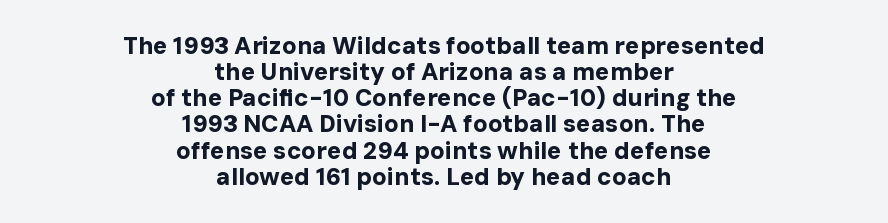
{"italic": "no", "bold": "yes", "underline": "no", "align": "center", "line_spacing": "tight", "line_spacing_ratio": 1.09, "letter_spacing": "normal", "letter_spacing_em": 0.0, "glyph_px": 24}
